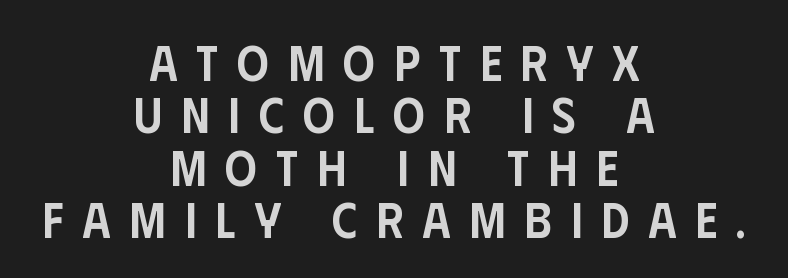
The image shows 50 px semibold, condensed sans-serif type, upright; set centered, tight line spacing (1.05x), unusually wide letter spacing (+0.38 em), not underlined; low stroke contrast and a large x-height.
